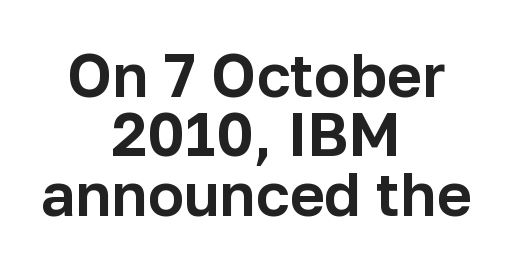
Q: Is the text italic (slanted)? A: No, it is upright.
Q: Is the typeface a serif or a sans-serif typeface? A: Sans-serif.
Q: Is the text underlined? A: No.
Q: How is the paragraph aligned? A: Centered.
Q: Is the spacing between letters normal or unusually wide? A: Normal.
Q: Is the spacing between lines tight, normal or loose? A: Tight.
Q: Width (condensed, normal, or wide)? A: Normal.
Q: Stroke contrast? A: Low.
Q: x-height? A: Medium.
Q: Monospaced? A: No.
